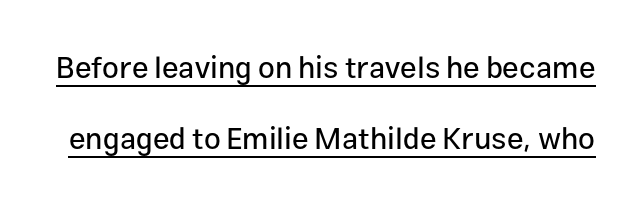
The line texture is even and compact thanks to regular tracking. Posture: vertical. Like a heading marked for emphasis, these lines bear an underscore. Character widths vary here, with narrow letters taking less room than wide ones.
